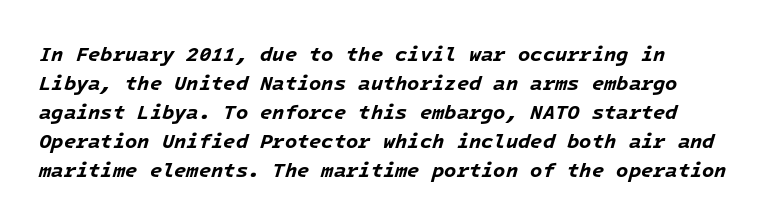
{"italic": "yes", "lean": "right", "slant_degrees": 16, "bold": "yes", "underline": "no", "align": "left", "line_spacing": "normal", "line_spacing_ratio": 1.45, "letter_spacing": "normal", "letter_spacing_em": 0.0, "glyph_px": 20}
